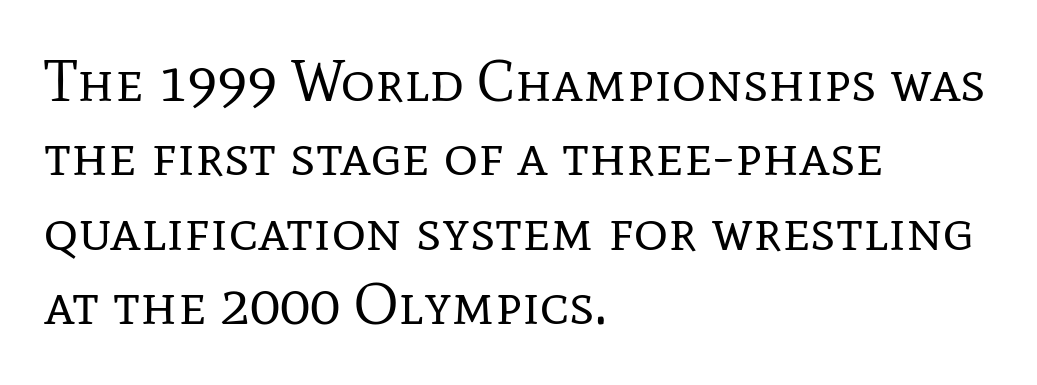
Q: Is the text bold? A: No.
Q: Is the text italic (slanted)? A: No, it is upright.
Q: Is the typeface a serif or a sans-serif typeface? A: Serif.
Q: Is the text underlined? A: No.
Q: How is the paragraph aligned? A: Left-aligned.
Q: Is the spacing between letters normal or unusually wide? A: Normal.
Q: Is the spacing between lines tight, normal or loose? A: Normal.
Q: Width (condensed, normal, or wide)? A: Normal.
Q: Stroke contrast? A: Low.
Q: x-height? A: Medium.
Q: Monospaced? A: No.
